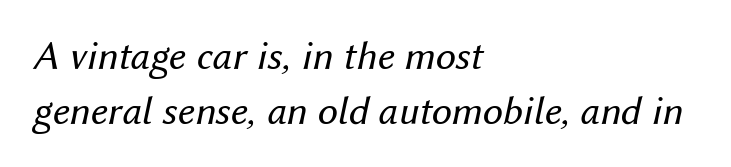
{"italic": "yes", "lean": "right", "slant_degrees": 12, "bold": "no", "weight": "regular", "width": "normal", "stroke_contrast": "medium", "x_height": "medium", "monospaced": "no", "underline": "no", "align": "left", "line_spacing": "normal", "line_spacing_ratio": 1.33, "letter_spacing": "normal", "letter_spacing_em": 0.0, "glyph_px": 41}
